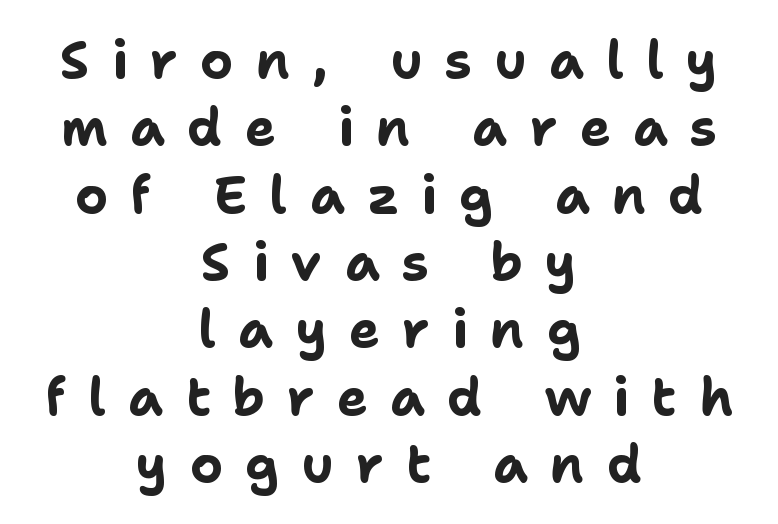
The image shows 51 px bold sans-serif type, upright; set centered, normal line spacing (1.32x), unusually wide letter spacing (+0.44 em), not underlined; low stroke contrast and a medium x-height.
